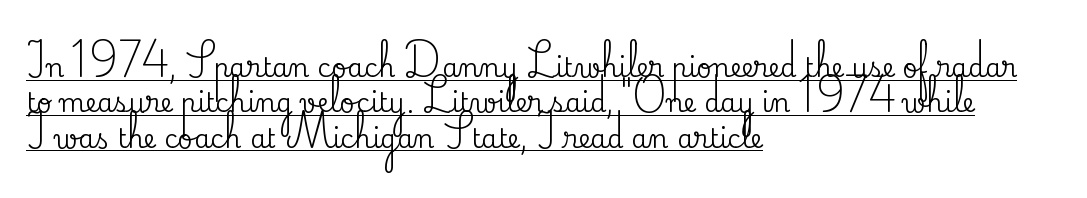
{"italic": "no", "underline": "yes", "align": "left", "line_spacing": "normal", "line_spacing_ratio": 1.36, "letter_spacing": "normal", "letter_spacing_em": 0.0, "glyph_px": 26}
